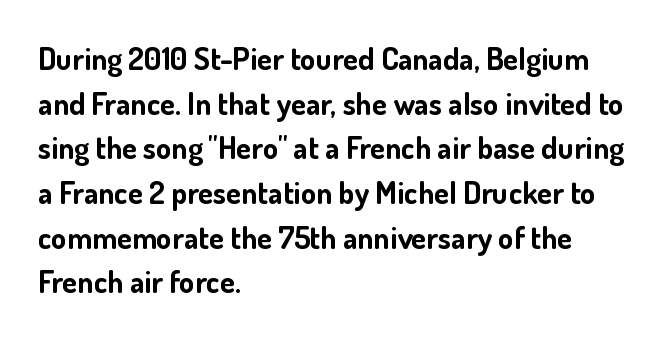
{"serif": "no", "italic": "no", "bold": "yes", "weight": "bold", "width": "normal", "stroke_contrast": "low", "x_height": "small", "monospaced": "no", "underline": "no", "align": "left", "line_spacing": "normal", "line_spacing_ratio": 1.44, "letter_spacing": "normal", "letter_spacing_em": 0.0, "glyph_px": 31}
